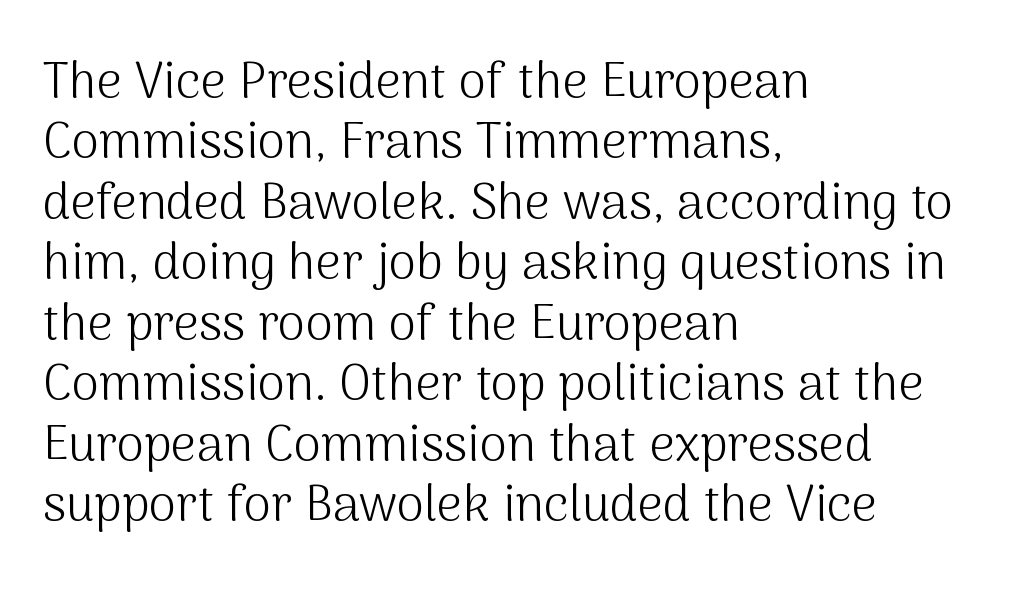
Q: Is the text bold? A: No.
Q: Is the text italic (slanted)? A: No, it is upright.
Q: Is the typeface a serif or a sans-serif typeface? A: Sans-serif.
Q: Is the text underlined? A: No.
Q: How is the paragraph aligned? A: Left-aligned.
Q: Is the spacing between letters normal or unusually wide? A: Normal.
Q: Width (condensed, normal, or wide)? A: Normal.
Q: Stroke contrast? A: Medium.
Q: x-height? A: Medium.
Q: Monospaced? A: No.
